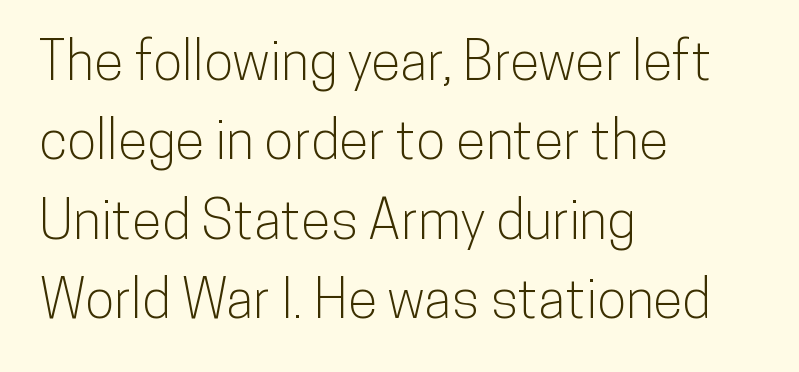
These lines sit exactly where default settings would place them. Glyph-to-glyph distance matches everyday printed text. The face used here is a sans, in the tradition of grotesques and geometrics. All the whitespace from short lines collects on the right. Spacing verdict: proportional, widths tailored to each character.
